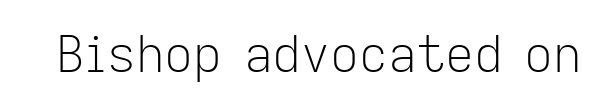
{"serif": "no", "italic": "no", "bold": "no", "weight": "light", "width": "normal", "stroke_contrast": "low", "x_height": "medium", "monospaced": "no", "underline": "no", "letter_spacing": "normal", "letter_spacing_em": 0.0, "glyph_px": 50}
